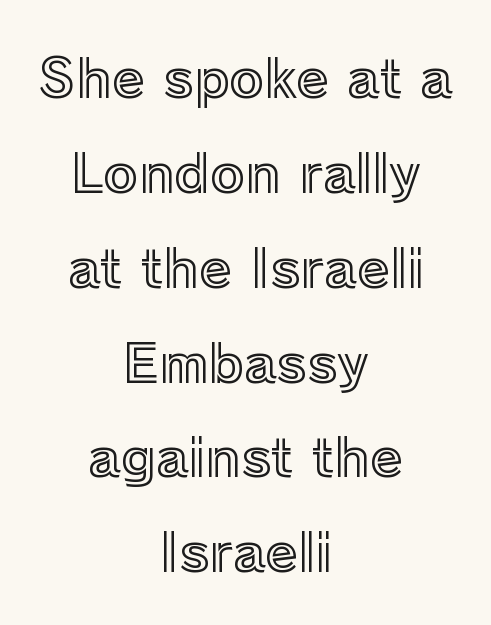
The image shows 53 px text type, upright; set centered, line spacing 1.79x, normal letter spacing, not underlined; a medium x-height.
